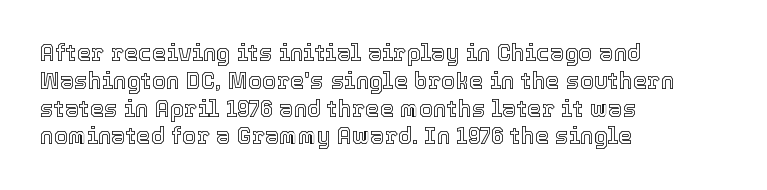
Q: Is the text italic (slanted)? A: No, it is upright.
Q: Is the text underlined? A: No.
Q: How is the paragraph aligned? A: Left-aligned.
Q: Is the spacing between letters normal or unusually wide? A: Normal.
